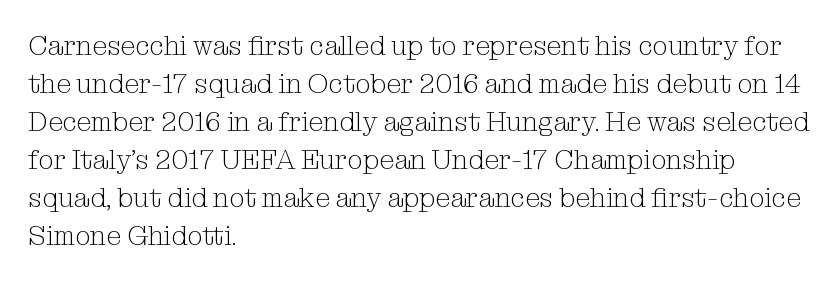
Q: Is the text bold? A: No.
Q: Is the text italic (slanted)? A: No, it is upright.
Q: Is the text underlined? A: No.
Q: How is the paragraph aligned? A: Left-aligned.
Q: Is the spacing between letters normal or unusually wide? A: Normal.
Q: Is the spacing between lines tight, normal or loose? A: Normal.
